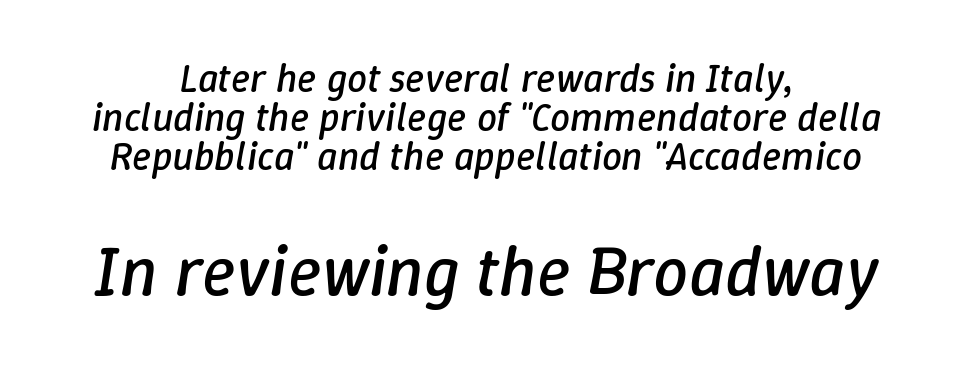
The image shows 70 px regular-weight type, italic (leaning right); set centered, tight line spacing (0.97x), normal letter spacing, not underlined; the second (bottom) block is 1.75x larger; low stroke contrast and a medium x-height.
